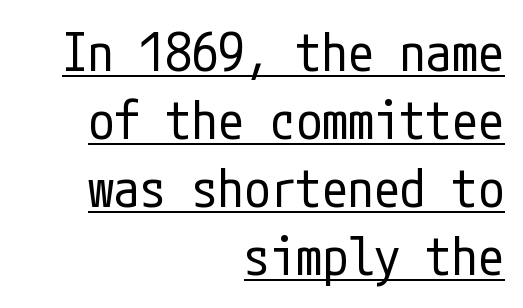
{"serif": "no", "italic": "no", "bold": "no", "weight": "regular", "width": "condensed", "stroke_contrast": "low", "x_height": "medium", "underline": "yes", "align": "right", "line_spacing": "normal", "line_spacing_ratio": 1.31, "letter_spacing": "normal", "letter_spacing_em": 0.0, "glyph_px": 52}
